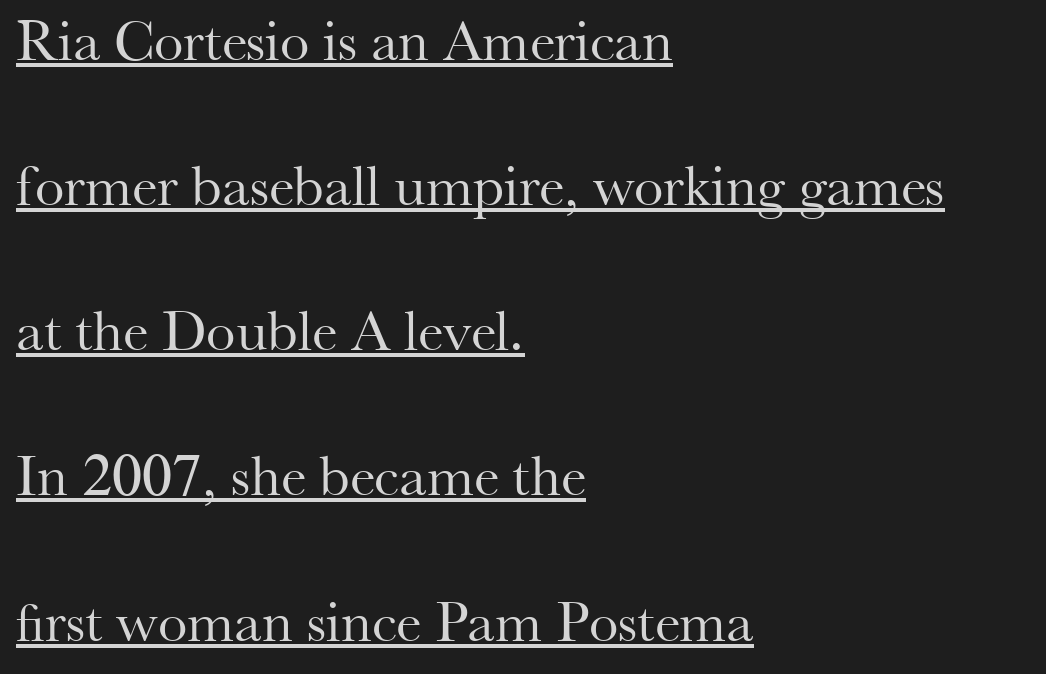
Q: Is the text bold? A: No.
Q: Is the text italic (slanted)? A: No, it is upright.
Q: Is the typeface a serif or a sans-serif typeface? A: Serif.
Q: Is the text underlined? A: Yes.
Q: How is the paragraph aligned? A: Left-aligned.
Q: Is the spacing between letters normal or unusually wide? A: Normal.
Q: Is the spacing between lines tight, normal or loose? A: Loose.
Q: Width (condensed, normal, or wide)? A: Normal.
Q: Stroke contrast? A: Medium.
Q: x-height? A: Small.
Q: Monospaced? A: No.
